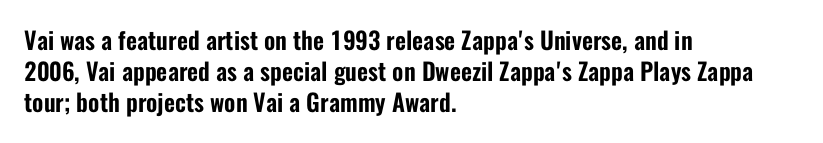
The image shows 24 px text type, upright; set left-aligned, normal line spacing (1.29x), normal letter spacing, not underlined.
